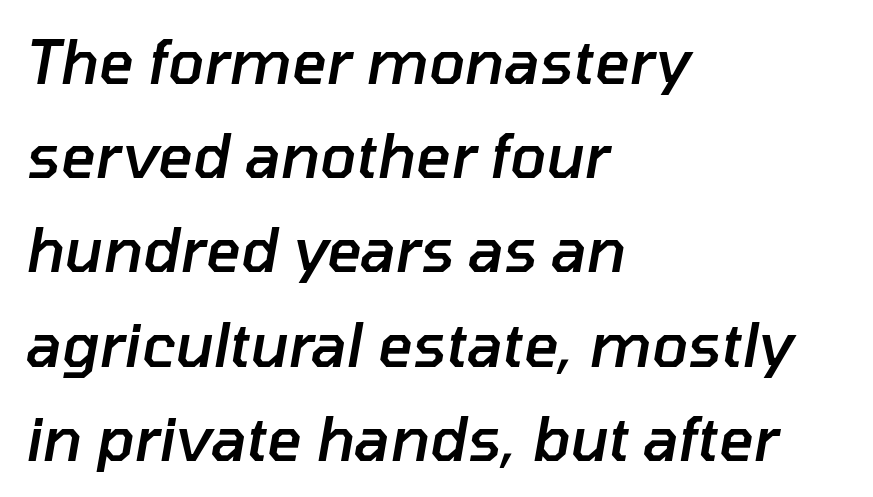
Q: Is the text bold? A: Semi-bold.
Q: Is the text italic (slanted)? A: Yes, it leans right by about 10 degrees.
Q: Is the text underlined? A: No.
Q: How is the paragraph aligned? A: Left-aligned.
Q: Is the spacing between letters normal or unusually wide? A: Normal.
Q: Is the spacing between lines tight, normal or loose? A: Normal.
Q: Width (condensed, normal, or wide)? A: Normal.
Q: Stroke contrast? A: Low.
Q: x-height? A: Medium.
Q: Monospaced? A: No.
